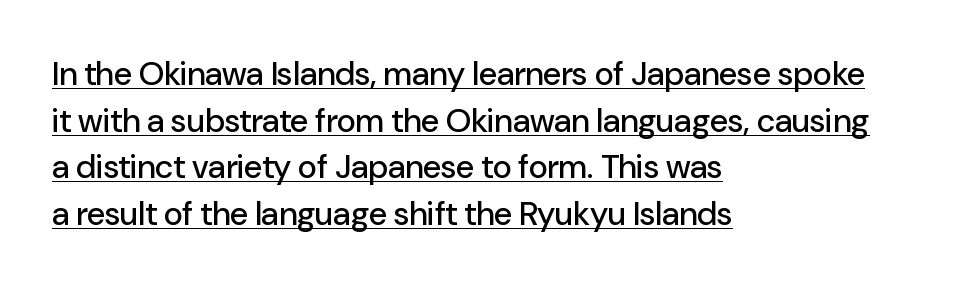
{"serif": "no", "italic": "no", "width": "normal", "stroke_contrast": "low", "x_height": "medium", "monospaced": "no", "underline": "yes", "align": "left", "line_spacing": "normal", "line_spacing_ratio": 1.41, "letter_spacing": "normal", "letter_spacing_em": 0.0, "glyph_px": 33}
